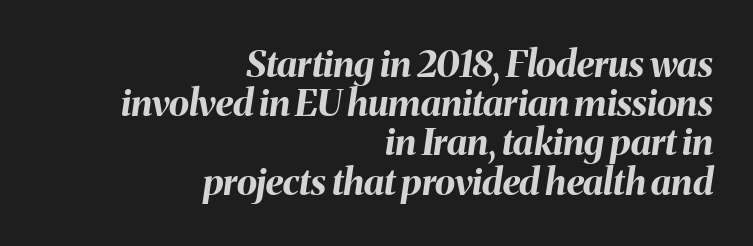
Q: Is the text bold? A: Yes.
Q: Is the text italic (slanted)? A: Yes, it leans right by about 8 degrees.
Q: Is the text underlined? A: No.
Q: How is the paragraph aligned? A: Right-aligned.
Q: Is the spacing between letters normal or unusually wide? A: Normal.
Q: Is the spacing between lines tight, normal or loose? A: Tight.
Q: Width (condensed, normal, or wide)? A: Normal.
Q: Stroke contrast? A: Medium.
Q: x-height? A: Medium.
Q: Monospaced? A: No.
